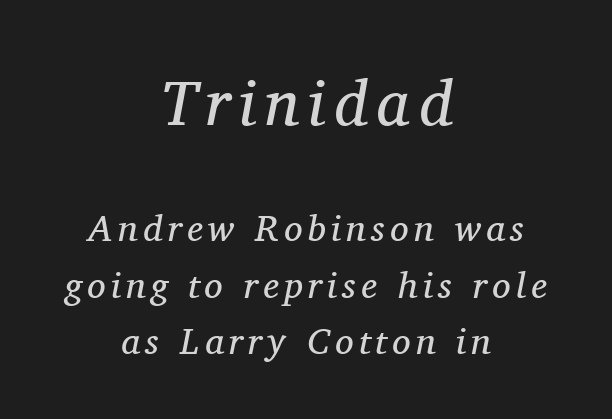
The image shows 64 px regular-weight serif type, italic (leaning right); set centered, normal line spacing (1.52x), not underlined; the first (top) block is 1.73x larger; medium stroke contrast and a medium x-height.
